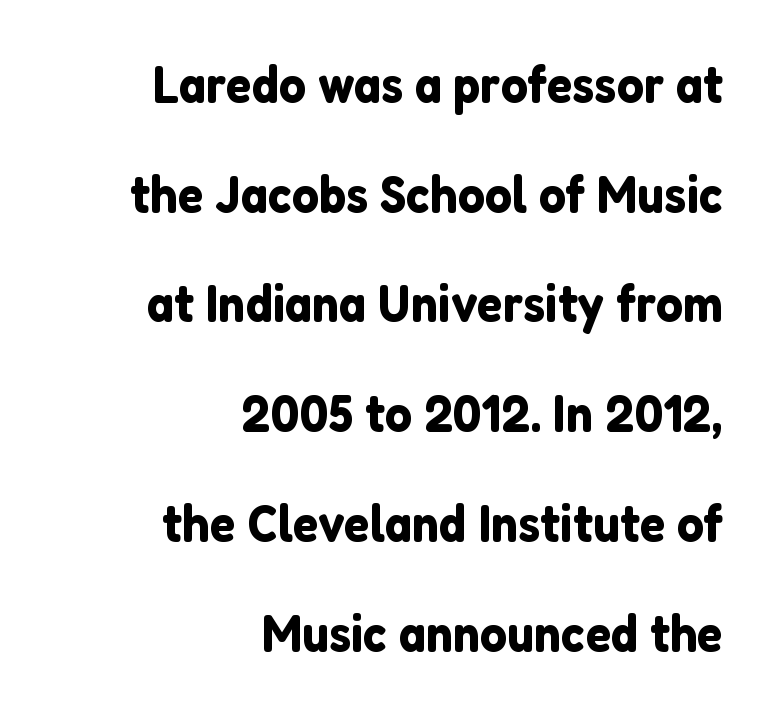
Q: Is the text italic (slanted)? A: No, it is upright.
Q: Is the typeface a serif or a sans-serif typeface? A: Sans-serif.
Q: Is the text underlined? A: No.
Q: How is the paragraph aligned? A: Right-aligned.
Q: Is the spacing between letters normal or unusually wide? A: Normal.
Q: Is the spacing between lines tight, normal or loose? A: Loose.
Q: Width (condensed, normal, or wide)? A: Normal.
Q: Stroke contrast? A: Low.
Q: x-height? A: Medium.
Q: Monospaced? A: No.
